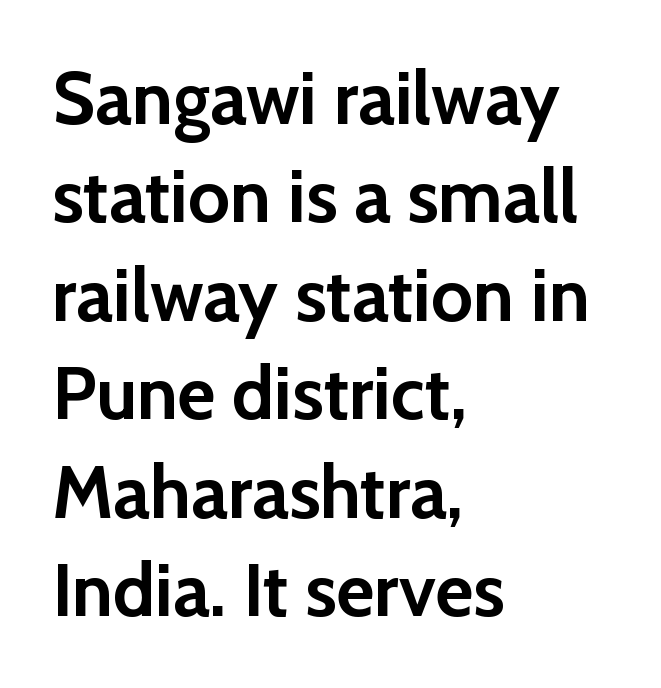
In CSS terms this would be text-align: left. The face used here is a sans, in the tradition of grotesques and geometrics. Summary of weight: heavy, a full bold. Ordinary non-slanted type is in use. Rule under the text: the space is simply empty. The rendering uses a moderate line-height, typical for paragraphs.
